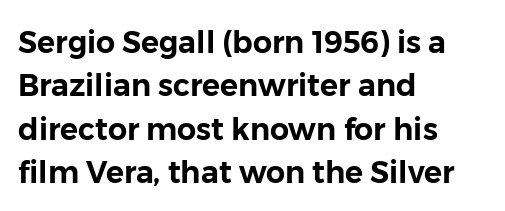
Looks like regular typesetting: each glyph gets only the width it needs. Clear beneath every line of the passage. This sample uses a sans-serif face. The leading is moderate, giving the passage an even texture. Tracking value appears to be zero — textbook default spacing.
